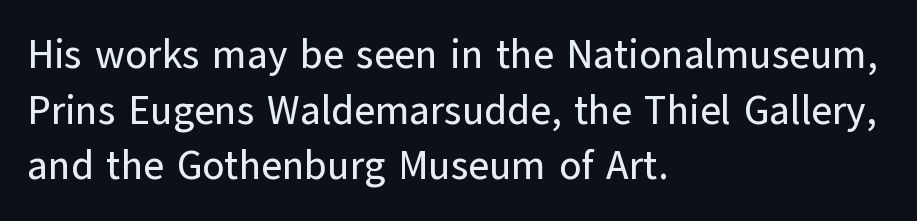
You could not count columns in this text — the font is proportionally spaced. Do the letters lean? They stand straight. Reading down the column, the eye jumps a familiar distance to each next line. Just letters on the line, the space beneath them empty.
